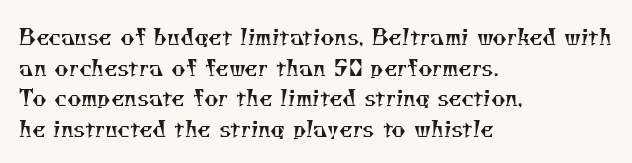
The letters sit at their default tracking, neither squeezed nor spread. Check under the words: just untouched page. The characters are drawn with everyday or finer stroke widths. A typesetter would call this leading conventional body-copy spacing.
